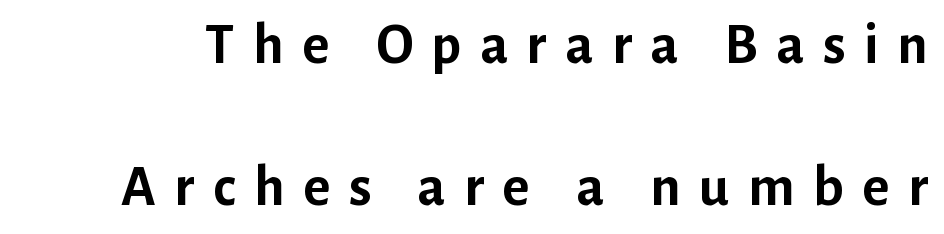
Q: Is the text bold? A: Yes.
Q: Is the text italic (slanted)? A: No, it is upright.
Q: Is the typeface a serif or a sans-serif typeface? A: Sans-serif.
Q: Is the text underlined? A: No.
Q: Is the spacing between letters normal or unusually wide? A: Unusually wide.
Q: Is the spacing between lines tight, normal or loose? A: Loose.
Q: Width (condensed, normal, or wide)? A: Normal.
Q: Stroke contrast? A: Low.
Q: x-height? A: Medium.
Q: Monospaced? A: No.
